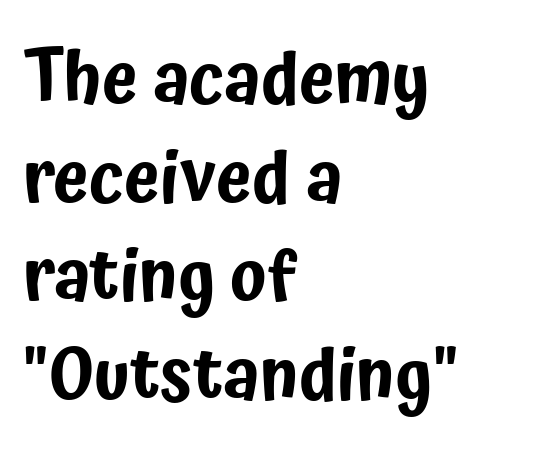
Q: Is the text italic (slanted)? A: No, it is upright.
Q: Is the typeface a serif or a sans-serif typeface? A: Sans-serif.
Q: Is the text underlined? A: No.
Q: How is the paragraph aligned? A: Left-aligned.
Q: Is the spacing between letters normal or unusually wide? A: Normal.
Q: Is the spacing between lines tight, normal or loose? A: Normal.
Q: Width (condensed, normal, or wide)? A: Condensed.
Q: Stroke contrast? A: Low.
Q: x-height? A: Medium.
Q: Monospaced? A: No.
